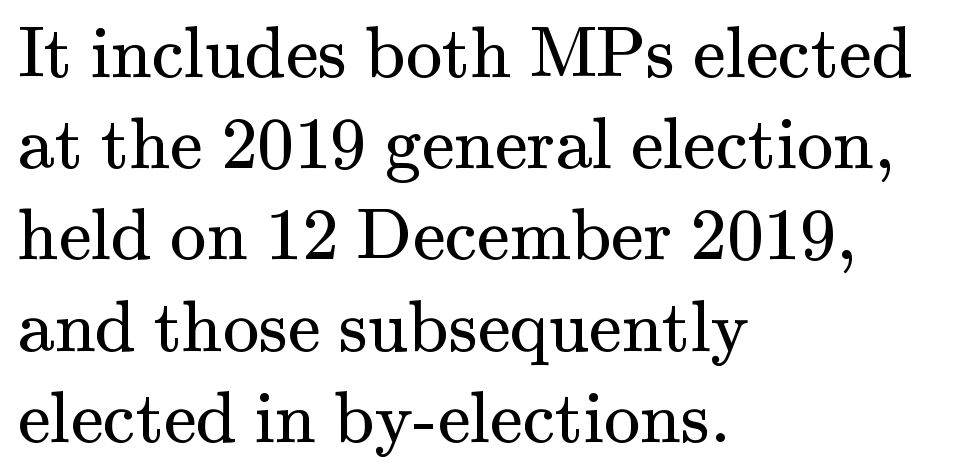
The image shows 73 px regular-weight serif type, upright; set left-aligned, normal line spacing (1.25x), normal letter spacing, not underlined; medium stroke contrast and a small x-height.
